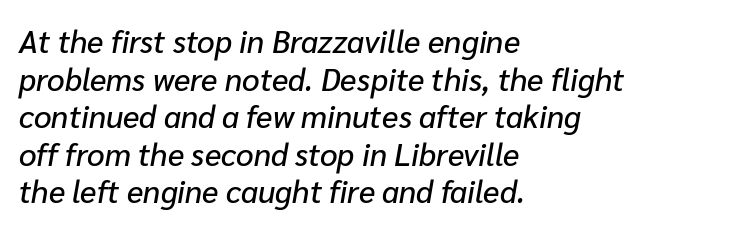
The image shows 31 px text type, italic (leaning right); set left-aligned, line spacing 1.21x, normal letter spacing, not underlined; low stroke contrast and a medium x-height.
